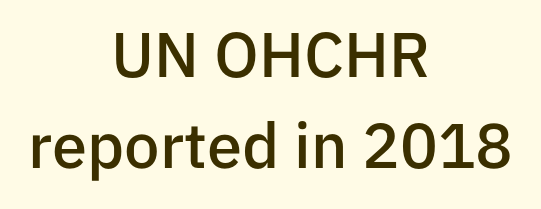
The image shows 63 px semibold sans-serif type, upright; set centered, normal line spacing (1.44x), normal letter spacing, not underlined; low stroke contrast and a medium x-height.
